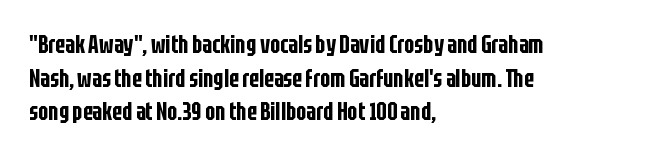
{"italic": "no", "underline": "no", "align": "left", "line_spacing": "normal", "line_spacing_ratio": 1.4, "letter_spacing": "normal", "letter_spacing_em": 0.0, "glyph_px": 24}
